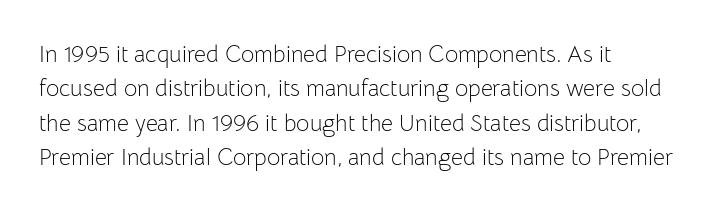
Observe the ordinary spacing: letters are neighbours, not strangers. Only glyphs here, with clear space below each row. Honestly, the row spacing looks completely unremarkable. No letter is thick-stroked: the sample isn't bold.
